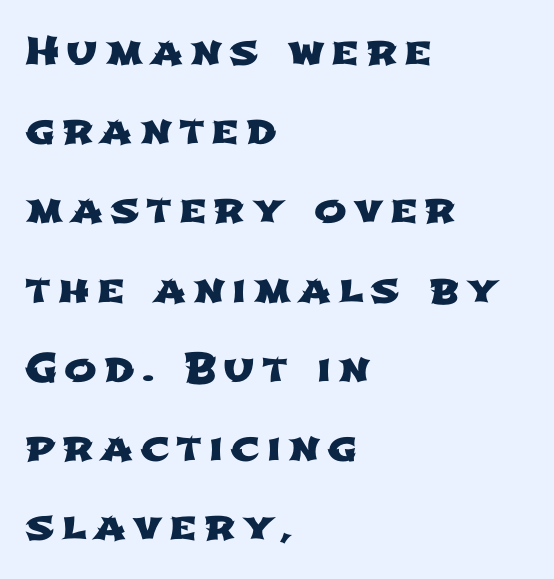
Q: Is the typeface a serif or a sans-serif typeface? A: Sans-serif.
Q: Is the text underlined? A: No.
Q: How is the paragraph aligned? A: Left-aligned.
Q: Is the spacing between lines tight, normal or loose? A: Loose.
Q: Width (condensed, normal, or wide)? A: Wide.
Q: Stroke contrast? A: Low.
Q: x-height? A: Medium.
Q: Monospaced? A: No.
